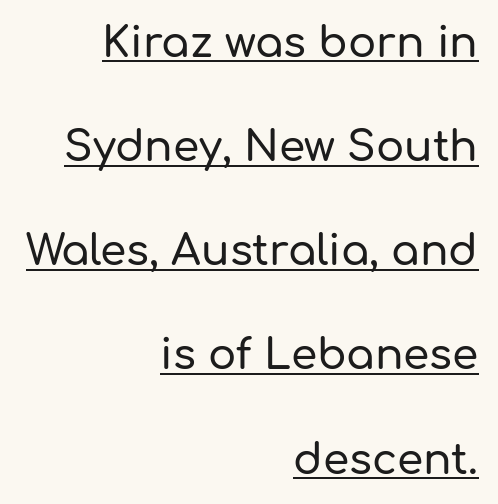
{"serif": "no", "italic": "no", "width": "normal", "stroke_contrast": "low", "x_height": "medium", "monospaced": "no", "underline": "yes", "align": "right", "line_spacing": "loose", "line_spacing_ratio": 2.48, "letter_spacing": "normal", "letter_spacing_em": 0.0, "glyph_px": 42}
